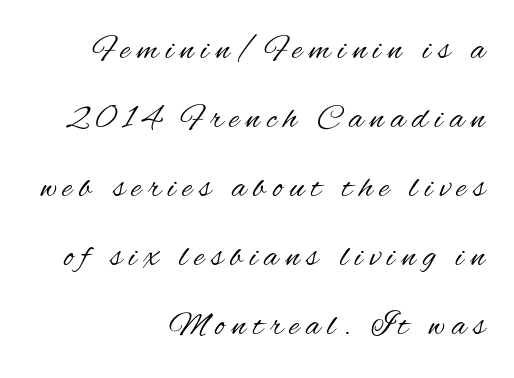
To sum up the face: it is a sans, with no serifs. You could not count columns in this text — the font is proportionally spaced. Airy leading. Is the stroke heavy? The answer is a plain regular-or-lighter.
